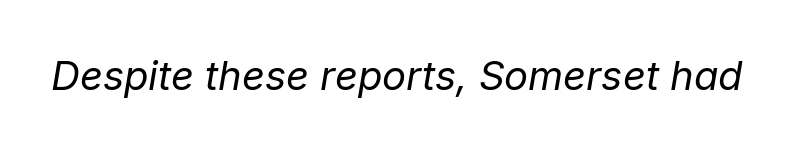
{"italic": "yes", "lean": "right", "slant_degrees": 9, "bold": "no", "weight": "regular", "width": "normal", "stroke_contrast": "low", "x_height": "medium", "monospaced": "no", "underline": "no", "letter_spacing": "normal", "letter_spacing_em": 0.0, "glyph_px": 40}
